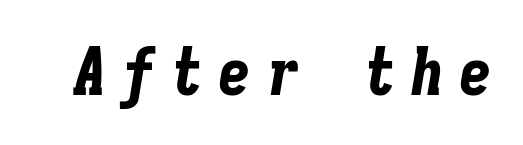
The image shows 66 px bold, condensed type, italic (leaning right), monospaced; set unusually wide letter spacing (+0.23 em), not underlined; low stroke contrast and a medium x-height.
